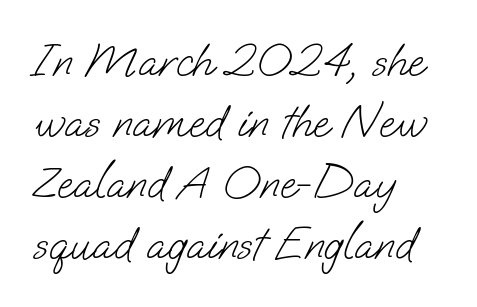
{"serif": "no", "bold": "no", "weight": "light", "width": "normal", "stroke_contrast": "low", "x_height": "small", "monospaced": "no", "underline": "no", "align": "left", "line_spacing": "normal", "line_spacing_ratio": 1.3, "letter_spacing": "normal", "letter_spacing_em": 0.0, "glyph_px": 47}
